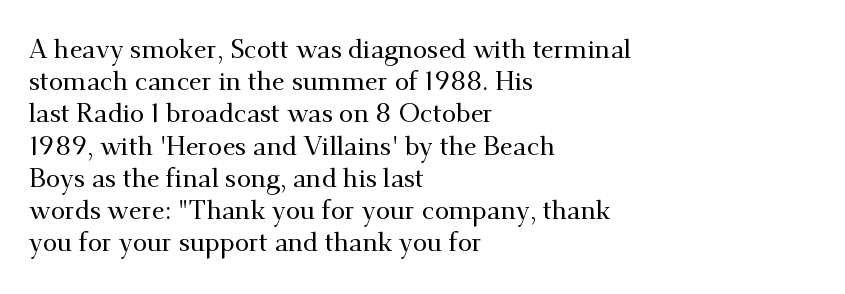
The image shows 26 px text type, upright; set left-aligned, line spacing 1.24x, normal letter spacing, not underlined.
